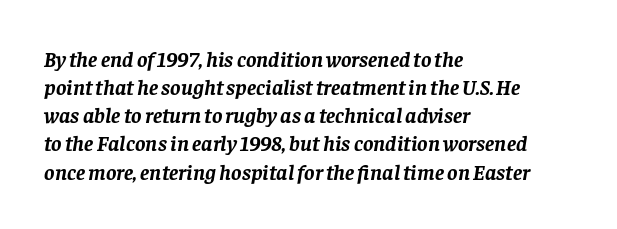
{"italic": "yes", "lean": "right", "slant_degrees": 8, "bold": "yes", "underline": "no", "align": "left", "line_spacing": "normal", "line_spacing_ratio": 1.28, "letter_spacing": "normal", "letter_spacing_em": 0.0, "glyph_px": 22}
